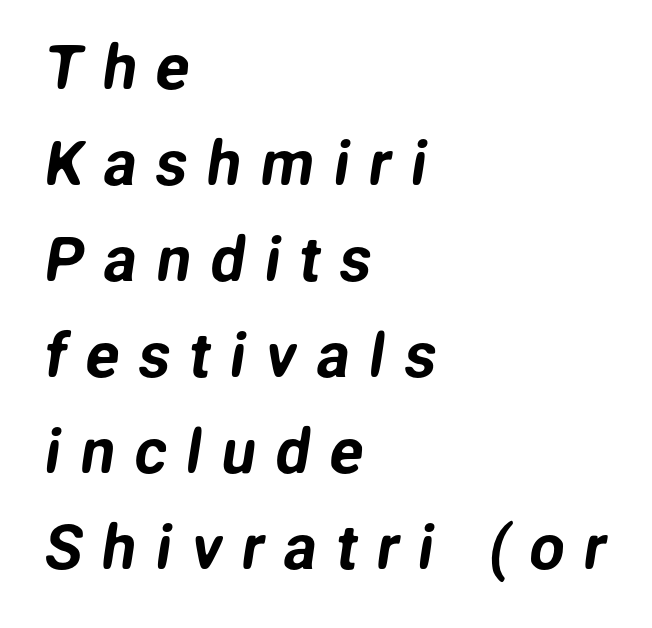
The rendering uses natural spacing where letterforms have individual widths. In CSS terms this would be text-align: left. Vertical spacing — default. The horizontal fit of the characters is loose and conspicuously gappy. Look at the bottom of the vertical strokes: they stop flat, with no serifs.
